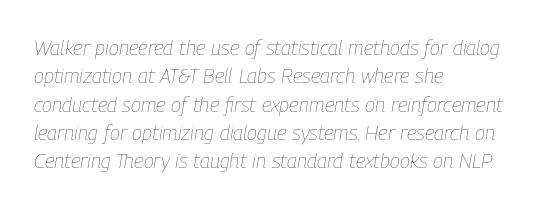
Q: Is the text bold? A: No.
Q: Is the text italic (slanted)? A: Yes, it leans right by about 9 degrees.
Q: Is the text underlined? A: No.
Q: How is the paragraph aligned? A: Left-aligned.
Q: Is the spacing between letters normal or unusually wide? A: Normal.
Q: Is the spacing between lines tight, normal or loose? A: Normal.
